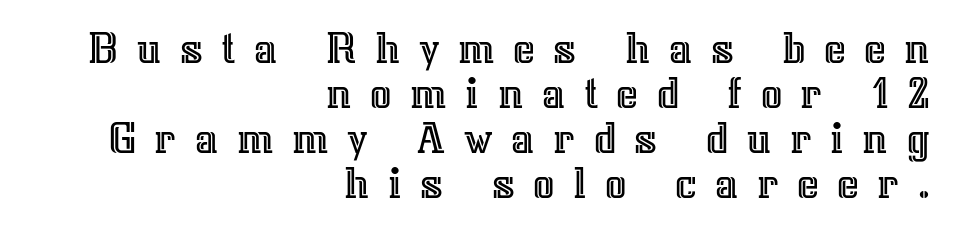
Whoever set this chose condensed vertical rhythm over breathing room. A student would call this right alignment; a typographer would say flush right, rag left. The letters stand straight up with perfectly vertical stems. Check under the words: just untouched page. These lines are rendered in a variable-pitch font. Spacing between characters has been opened up far beyond the box default.
